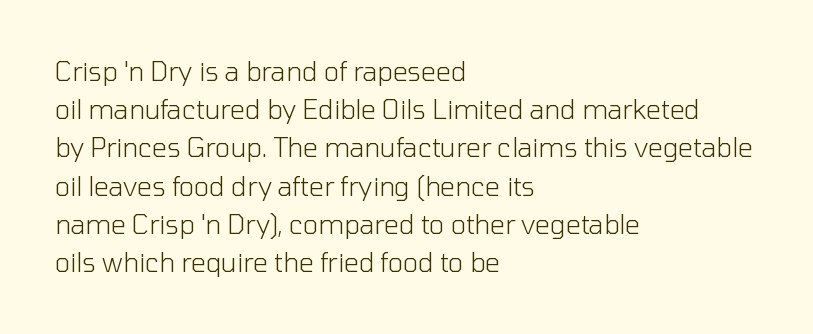
Q: Is the text bold? A: No.
Q: Is the text italic (slanted)? A: No, it is upright.
Q: Is the text underlined? A: No.
Q: How is the paragraph aligned? A: Left-aligned.
Q: Is the spacing between letters normal or unusually wide? A: Normal.
Q: Is the spacing between lines tight, normal or loose? A: Normal.
